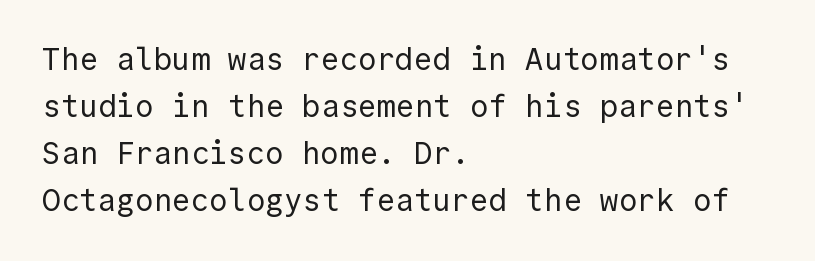
The image shows 31 px regular-weight sans-serif type, upright, monospaced; set left-aligned, normal line spacing (1.52x), normal letter spacing, not underlined; a medium x-height.
